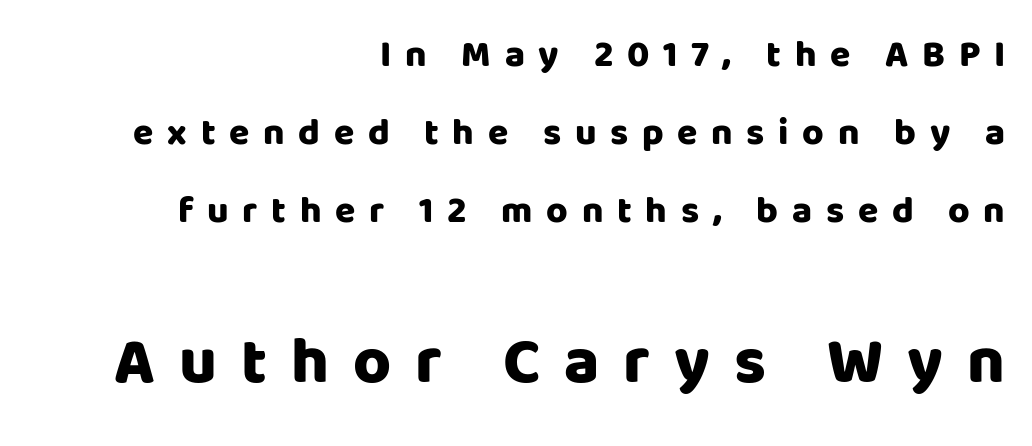
Q: Is the text bold? A: Yes.
Q: Is the text italic (slanted)? A: No, it is upright.
Q: Is the typeface a serif or a sans-serif typeface? A: Sans-serif.
Q: Is the text underlined? A: No.
Q: How is the paragraph aligned? A: Right-aligned.
Q: Is the spacing between letters normal or unusually wide? A: Unusually wide.
Q: Is the spacing between lines tight, normal or loose? A: Loose.
Q: Which block of text is set in a larger size, the first (top) or the second (bottom)? A: The second (bottom) one.
Q: Width (condensed, normal, or wide)? A: Normal.
Q: Stroke contrast? A: Low.
Q: x-height? A: Large.
Q: Monospaced? A: No.
